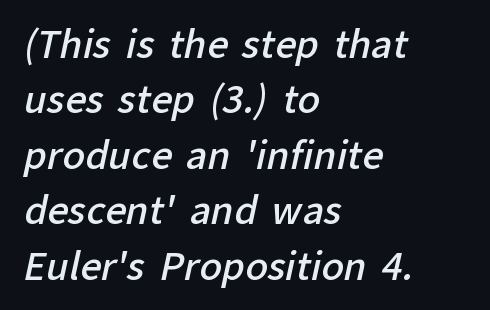
Q: Is the text bold? A: Semi-bold.
Q: Is the typeface a serif or a sans-serif typeface? A: Sans-serif.
Q: Is the text underlined? A: No.
Q: How is the paragraph aligned? A: Left-aligned.
Q: Is the spacing between letters normal or unusually wide? A: Normal.
Q: Is the spacing between lines tight, normal or loose? A: Normal.
Q: Width (condensed, normal, or wide)? A: Normal.
Q: Stroke contrast? A: Low.
Q: x-height? A: Medium.
Q: Monospaced? A: No.
